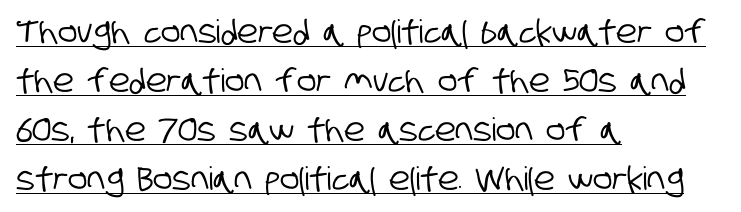
Honestly, the underline is the first thing you notice here. The letters advance in unequal steps, a hallmark of proportional type. The line-height multiplier appears to be the usual default. The paragraph has a hard left edge and a soft right edge. The line texture is even and compact thanks to regular tracking.
